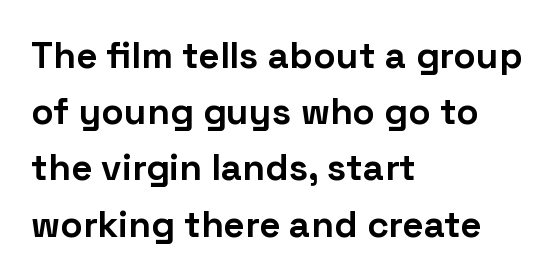
Quick note: interline space is typical. Note: no serifs on the glyphs. The rendering uses natural spacing where letterforms have individual widths. There is no visible air inserted between adjacent glyphs.
